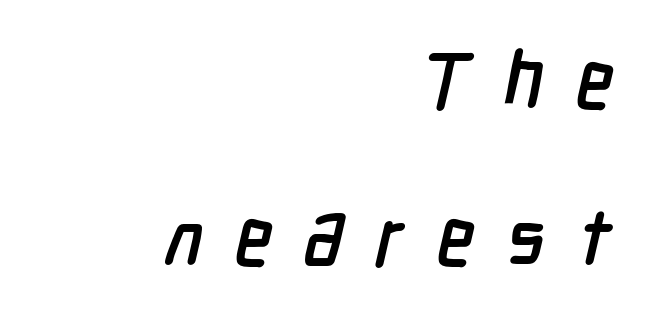
{"serif": "no", "width": "condensed", "stroke_contrast": "low", "x_height": "medium", "monospaced": "no", "underline": "no", "align": "right", "line_spacing": "loose", "line_spacing_ratio": 2.01, "letter_spacing": "wide", "letter_spacing_em": 0.41, "glyph_px": 78}
